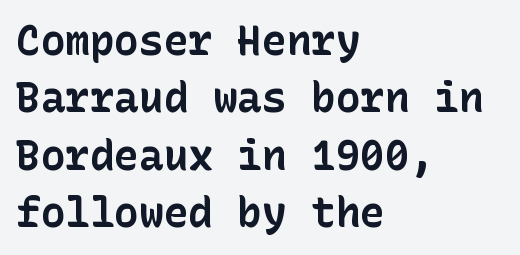
The image shows 41 px bold sans-serif type, upright; set left-aligned, normal line spacing (1.4x), normal letter spacing, not underlined; low stroke contrast and a medium x-height.
